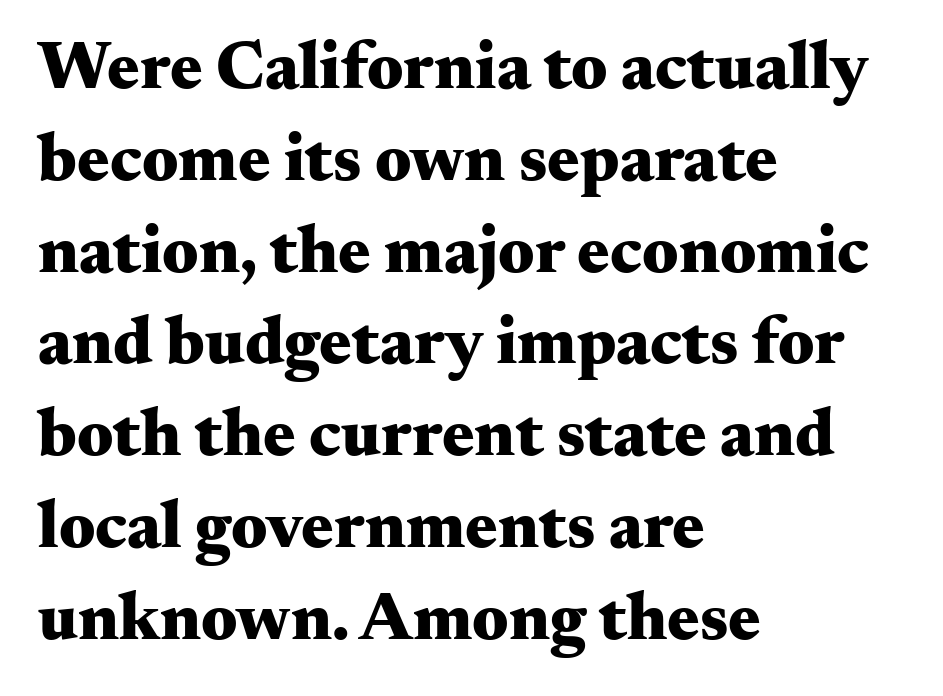
{"serif": "yes", "italic": "no", "bold": "yes", "weight": "heavy", "width": "wide", "stroke_contrast": "medium", "x_height": "small", "monospaced": "no", "underline": "no", "align": "left", "line_spacing": "normal", "line_spacing_ratio": 1.35, "letter_spacing": "normal", "letter_spacing_em": 0.0, "glyph_px": 68}
